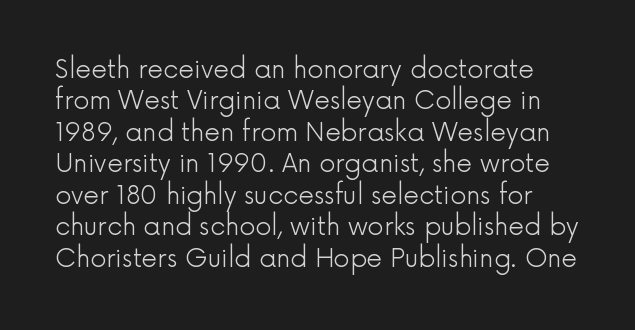
Q: Is the text bold? A: No.
Q: Is the text italic (slanted)? A: No, it is upright.
Q: Is the text underlined? A: No.
Q: Is the spacing between letters normal or unusually wide? A: Normal.
Q: Is the spacing between lines tight, normal or loose? A: Normal.
